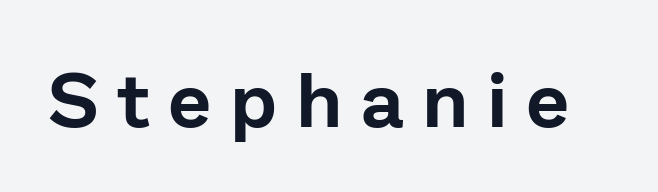
The font's upright variant was chosen for this text. The passage shown is typeset with a sans-serif family. These lines have a slow, spaced-out rhythm from letter to letter. This sample has the flowing, uneven cadence of proportional lettering. Quick note: underline off.
